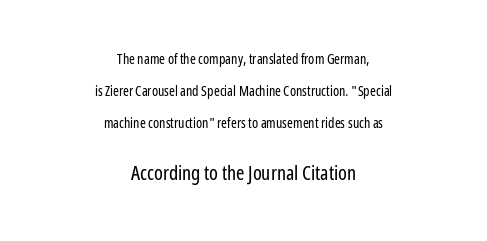
The image shows 20 px text type, upright; set centered, loose line spacing (2.27x), normal letter spacing, not underlined; the second (bottom) block is 1.43x larger.
